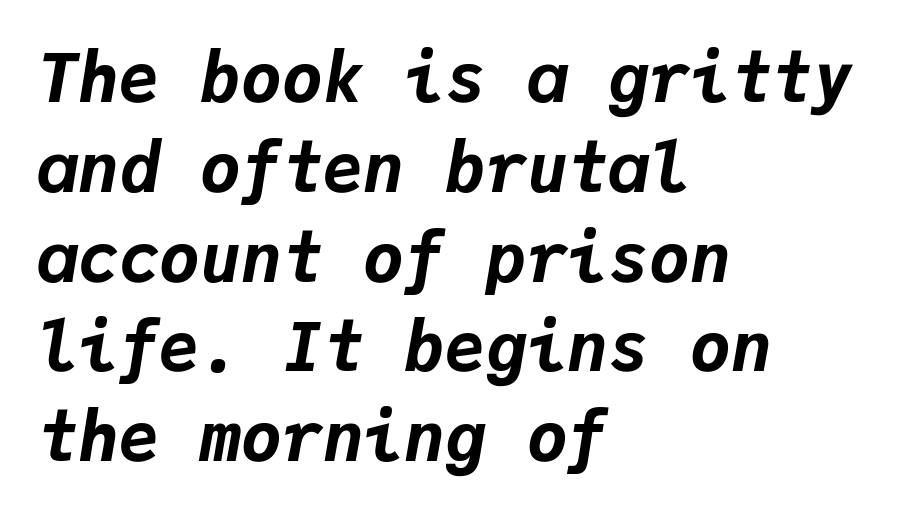
Honestly, the row spacing looks completely unremarkable. Tall strokes in this sample are angled rather than plumb. The letters are bold, with thick, heavy strokes. One-word summary of the alignment: left.
